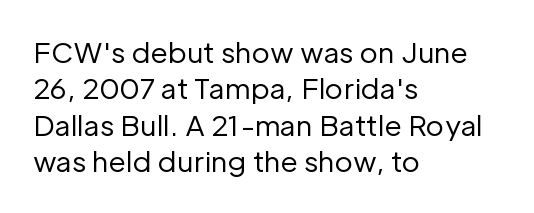
Q: Is the text bold? A: No.
Q: Is the text italic (slanted)? A: No, it is upright.
Q: Is the typeface a serif or a sans-serif typeface? A: Sans-serif.
Q: Is the text underlined? A: No.
Q: How is the paragraph aligned? A: Left-aligned.
Q: Is the spacing between letters normal or unusually wide? A: Normal.
Q: Is the spacing between lines tight, normal or loose? A: Normal.
Q: Width (condensed, normal, or wide)? A: Normal.
Q: Stroke contrast? A: Low.
Q: x-height? A: Medium.
Q: Monospaced? A: No.
